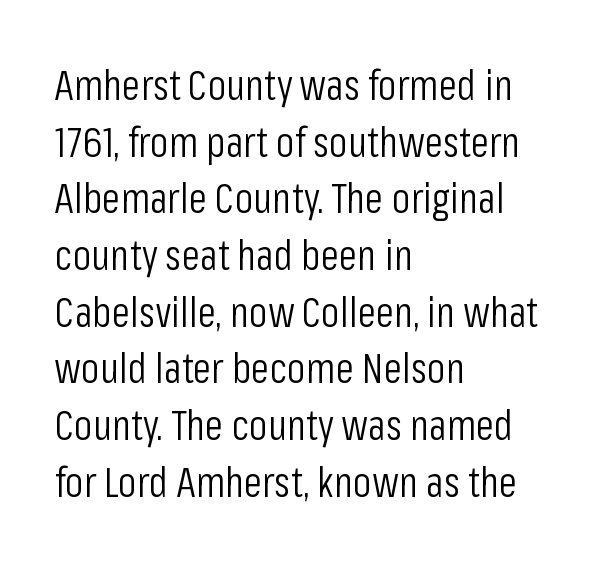
Q: Is the text bold? A: No.
Q: Is the text italic (slanted)? A: No, it is upright.
Q: Is the typeface a serif or a sans-serif typeface? A: Sans-serif.
Q: Is the text underlined? A: No.
Q: How is the paragraph aligned? A: Left-aligned.
Q: Is the spacing between letters normal or unusually wide? A: Normal.
Q: Is the spacing between lines tight, normal or loose? A: Normal.
Q: Width (condensed, normal, or wide)? A: Condensed.
Q: Stroke contrast? A: Low.
Q: x-height? A: Medium.
Q: Monospaced? A: No.
